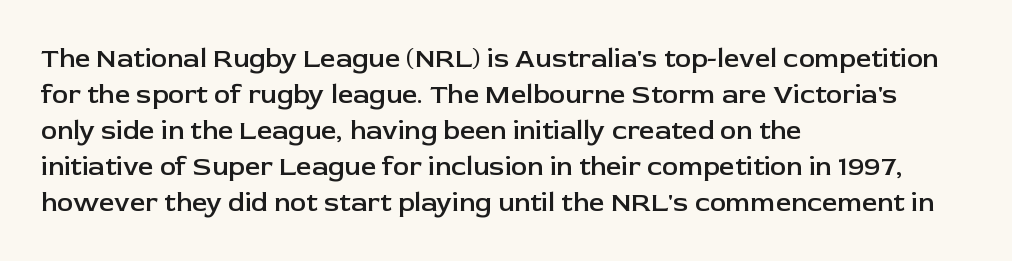
The image shows 27 px text type, upright; set left-aligned, normal line spacing (1.33x), normal letter spacing, not underlined.
